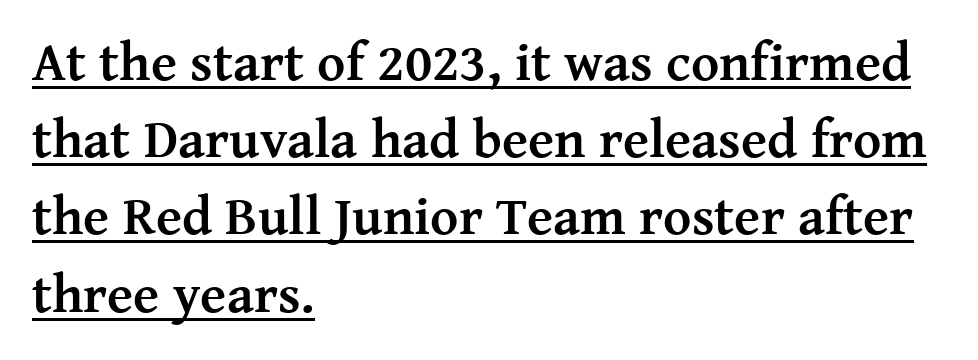
The image shows 54 px semibold serif type, upright; set left-aligned, normal line spacing (1.43x), normal letter spacing, underlined; medium stroke contrast and a medium x-height.
